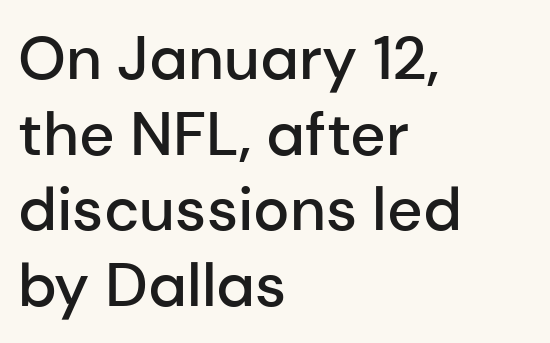
Q: Is the text bold? A: Semi-bold.
Q: Is the text italic (slanted)? A: No, it is upright.
Q: Is the typeface a serif or a sans-serif typeface? A: Sans-serif.
Q: Is the text underlined? A: No.
Q: How is the paragraph aligned? A: Left-aligned.
Q: Is the spacing between letters normal or unusually wide? A: Normal.
Q: Width (condensed, normal, or wide)? A: Normal.
Q: Stroke contrast? A: Low.
Q: x-height? A: Medium.
Q: Monospaced? A: No.
